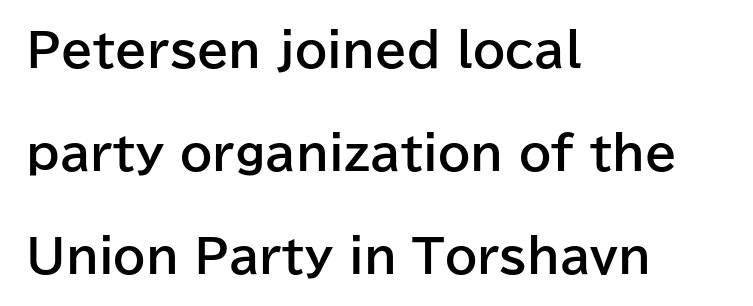
{"serif": "no", "italic": "no", "bold": "yes", "weight": "bold", "width": "normal", "stroke_contrast": "low", "x_height": "medium", "monospaced": "no", "underline": "no", "align": "left", "line_spacing": "loose", "line_spacing_ratio": 2.24, "letter_spacing": "normal", "letter_spacing_em": 0.0, "glyph_px": 46}
